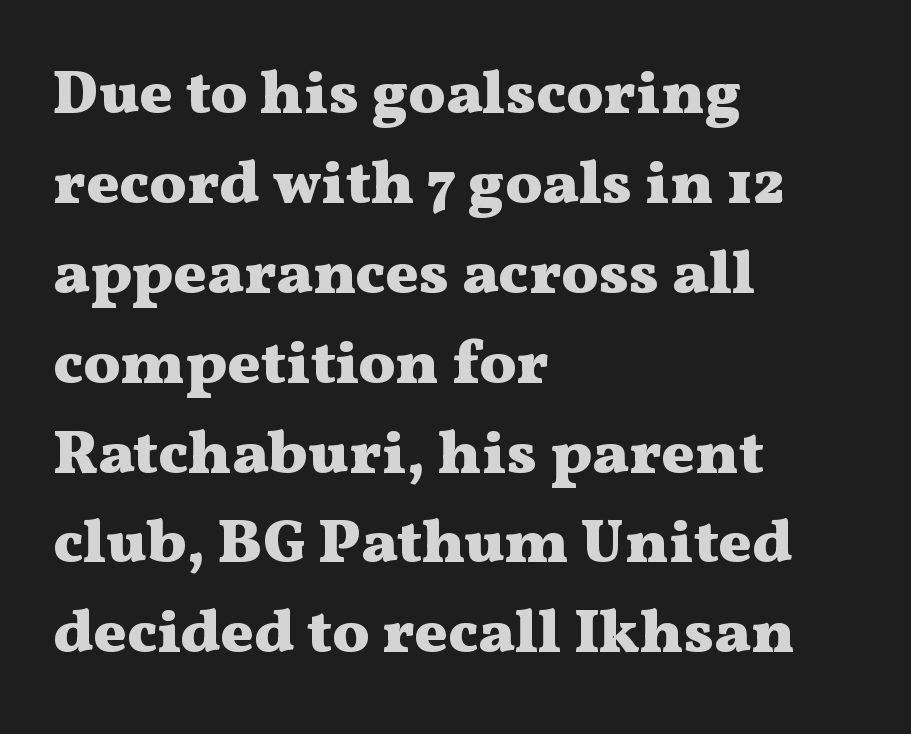
{"serif": "yes", "italic": "no", "bold": "yes", "weight": "heavy", "width": "wide", "stroke_contrast": "medium", "x_height": "medium", "monospaced": "no", "underline": "no", "align": "left", "line_spacing": "normal", "line_spacing_ratio": 1.45, "letter_spacing": "normal", "letter_spacing_em": 0.0, "glyph_px": 62}
